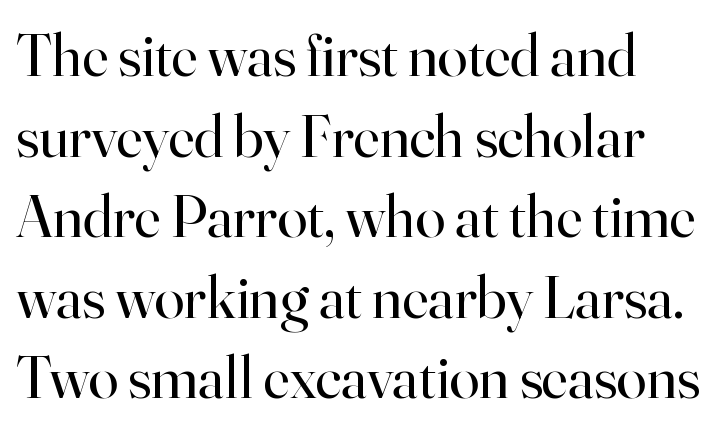
Is this a heavy cut? Hardly; it is regular or lighter. A typesetter would call this proportional, since set widths differ per character. The passage shown stacks its lines at a standard gap. Type style note: has serifs. Beneath every word, the page is bare. Short note: letters normally spaced.
